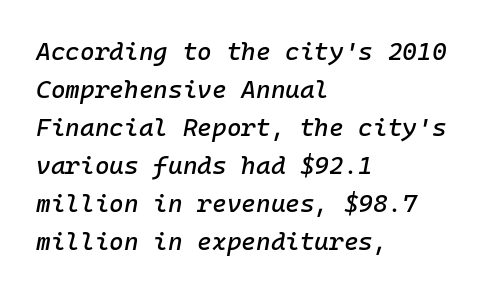
Q: Is the text italic (slanted)? A: Yes, it leans right by about 10 degrees.
Q: Is the text underlined? A: No.
Q: How is the paragraph aligned? A: Left-aligned.
Q: Is the spacing between letters normal or unusually wide? A: Normal.
Q: Is the spacing between lines tight, normal or loose? A: Normal.
